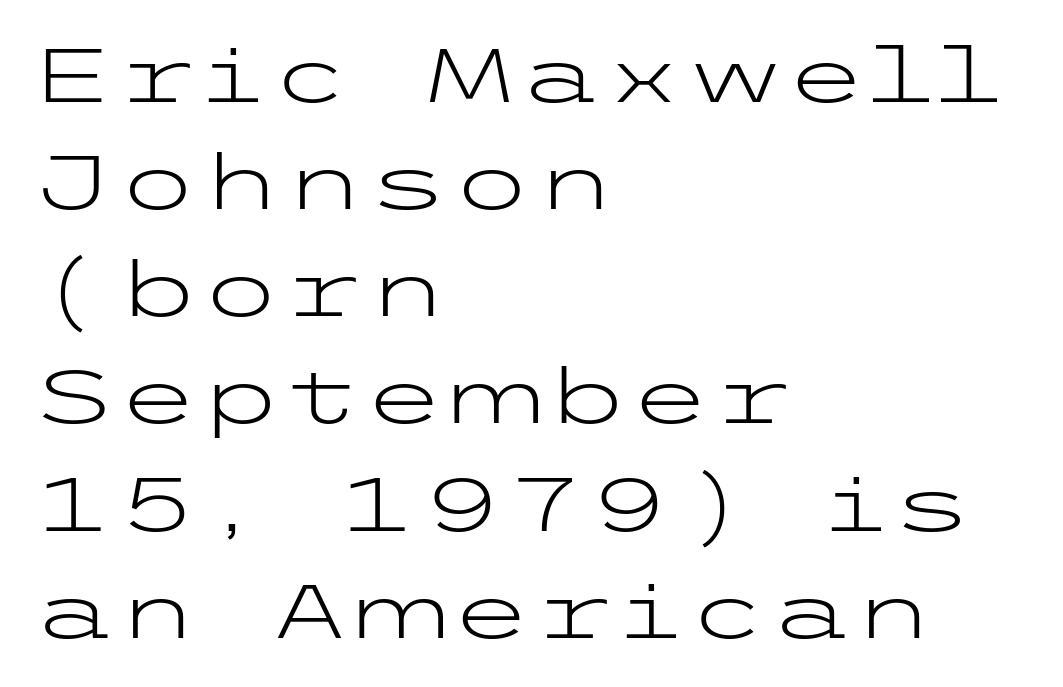
The image shows 76 px light, wide sans-serif type, upright; set left-aligned, normal line spacing (1.41x), normal letter spacing, not underlined; low stroke contrast and a medium x-height.
